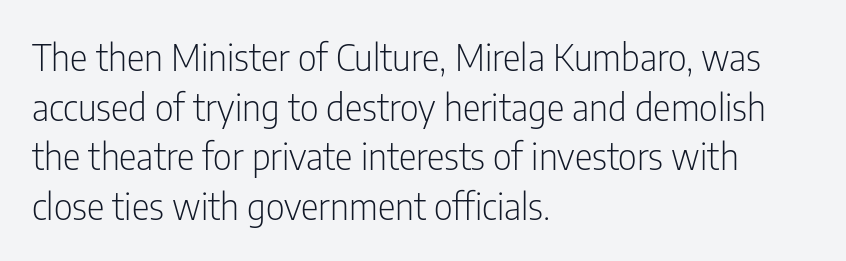
This sample uses an upright cut, with every glyph sitting square on the baseline. Regular leading. The face used here is a sans, in the tradition of grotesques and geometrics. The passage is arranged the way most books set body copy — flush left.
